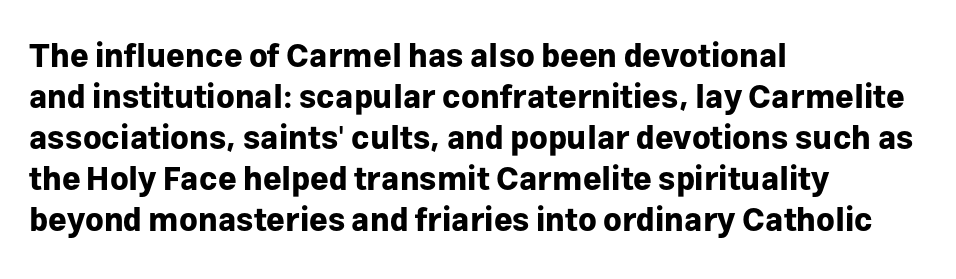
Baseline-to-baseline distance is the conventional proportion of letter height. Looks like regular typesetting: each glyph gets only the width it needs. Horizontal alignment here is leftward, the default for most running prose. Caption: bold face, heavy strokes. Short note: letters normally spaced.
